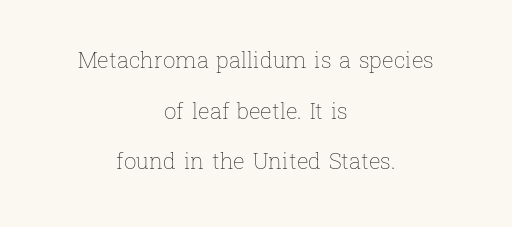
The line texture is even and compact thanks to regular tracking. The lines are spread far apart with generous leading. Heaviness? Minimal to ordinary, like unemphasized prose. Just letters on the line, the space beneath them empty. Tall strokes in this sample are plumb rather than angled.
